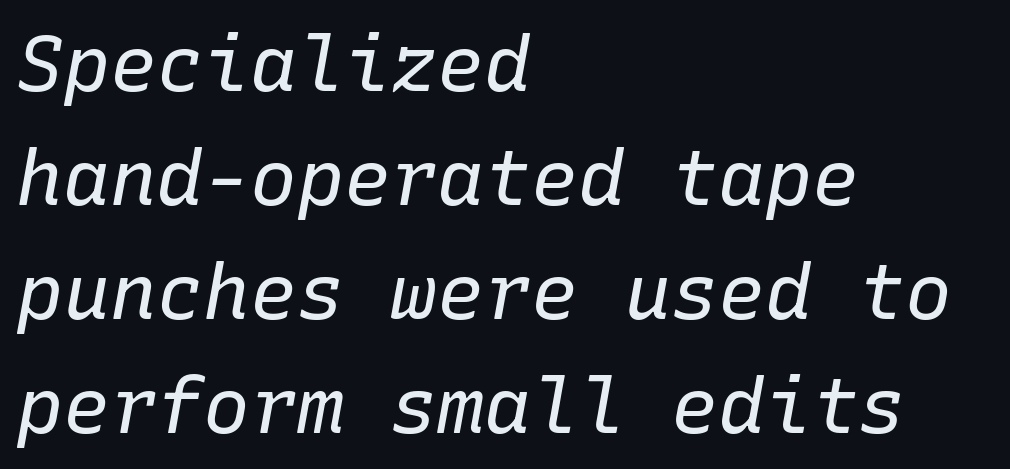
Q: Is the text bold? A: No.
Q: Is the text italic (slanted)? A: Yes, it leans right by about 10 degrees.
Q: Is the text underlined? A: No.
Q: How is the paragraph aligned? A: Left-aligned.
Q: Is the spacing between letters normal or unusually wide? A: Normal.
Q: Is the spacing between lines tight, normal or loose? A: Normal.
Q: Width (condensed, normal, or wide)? A: Normal.
Q: Stroke contrast? A: Low.
Q: x-height? A: Medium.
Q: Monospaced? A: Yes.
